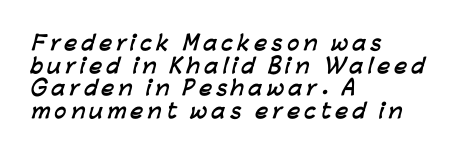
Q: Is the text bold? A: Yes.
Q: Is the text underlined? A: No.
Q: How is the paragraph aligned? A: Left-aligned.
Q: Is the spacing between letters normal or unusually wide? A: Unusually wide.
Q: Is the spacing between lines tight, normal or loose? A: Tight.
